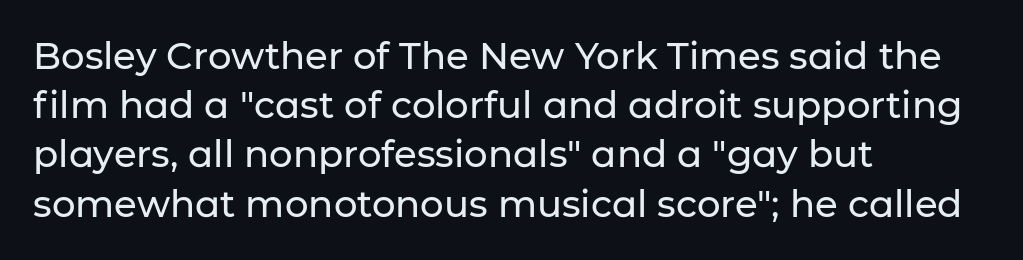
Q: Is the text italic (slanted)? A: No, it is upright.
Q: Is the typeface a serif or a sans-serif typeface? A: Sans-serif.
Q: Is the text underlined? A: No.
Q: How is the paragraph aligned? A: Left-aligned.
Q: Is the spacing between letters normal or unusually wide? A: Normal.
Q: Is the spacing between lines tight, normal or loose? A: Normal.
Q: Width (condensed, normal, or wide)? A: Normal.
Q: Stroke contrast? A: Low.
Q: x-height? A: Medium.
Q: Monospaced? A: No.
